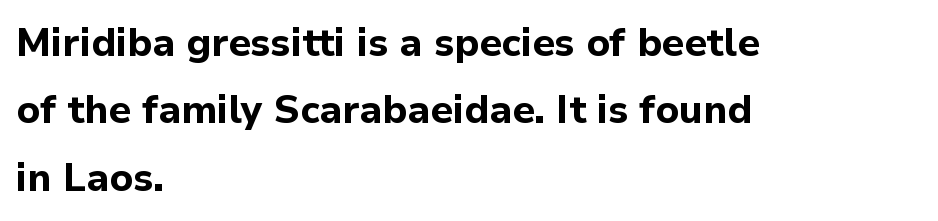
{"serif": "no", "italic": "no", "bold": "yes", "weight": "bold", "width": "normal", "stroke_contrast": "low", "x_height": "medium", "monospaced": "no", "underline": "no", "align": "left", "line_spacing_ratio": 1.73, "letter_spacing": "normal", "letter_spacing_em": 0.0, "glyph_px": 39}
